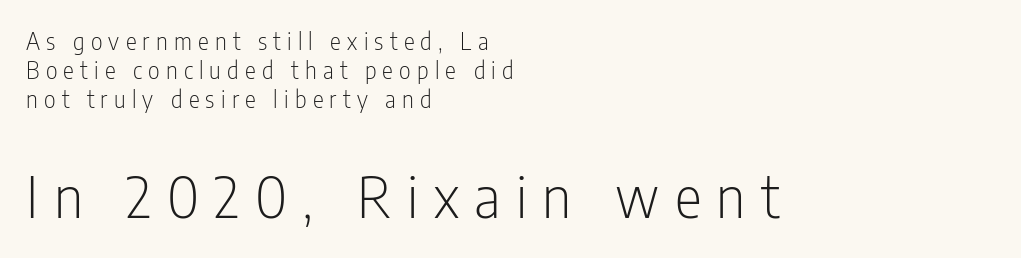
The image shows 57 px light, condensed sans-serif type, upright; set left-aligned, normal line spacing (1.27x), unusually wide letter spacing (+0.27 em), not underlined; the second (bottom) block is 2.48x larger; low stroke contrast and a medium x-height.
